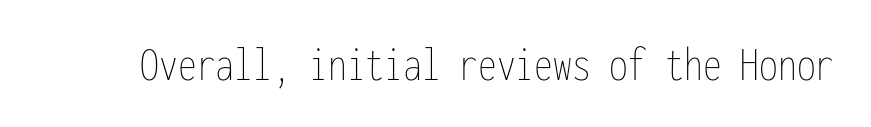
{"italic": "no", "bold": "no", "weight": "thin", "width": "condensed", "stroke_contrast": "low", "x_height": "medium", "monospaced": "yes", "underline": "no", "letter_spacing": "normal", "letter_spacing_em": 0.0, "glyph_px": 50}
